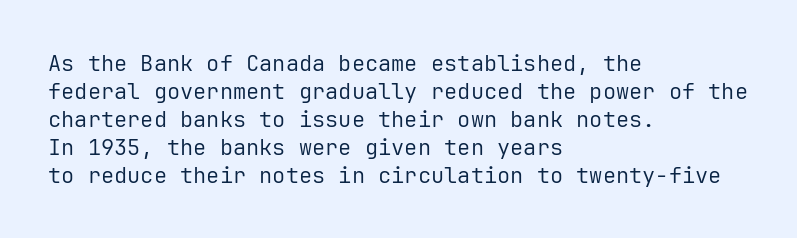
No extra ink here — the face is not bold. Students, observe: this is what conventionally led text looks like. Visually the block forms a straight wall on the left and a jagged coastline on the right. Clear beneath every line of the passage.
